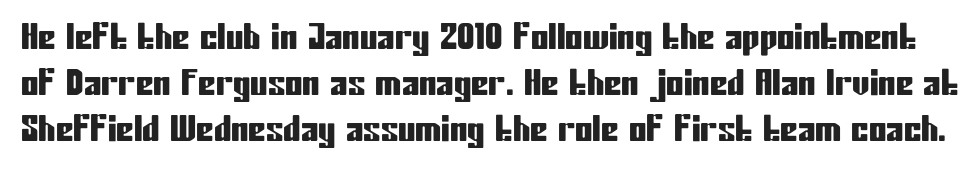
The image shows 35 px condensed sans-serif type, upright; set normal line spacing (1.32x), normal letter spacing, not underlined; low stroke contrast and a medium x-height.
